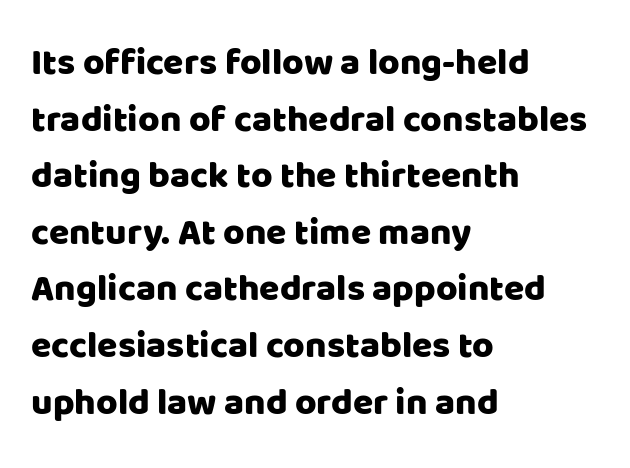
{"serif": "no", "italic": "no", "width": "normal", "stroke_contrast": "low", "x_height": "large", "monospaced": "no", "underline": "no", "align": "left", "line_spacing": "normal", "line_spacing_ratio": 1.53, "letter_spacing": "normal", "letter_spacing_em": 0.0, "glyph_px": 37}
